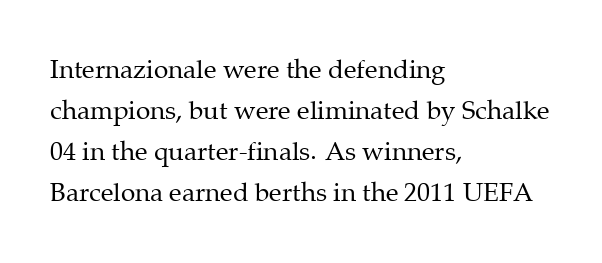
Q: Is the text bold? A: No.
Q: Is the text italic (slanted)? A: No, it is upright.
Q: Is the text underlined? A: No.
Q: How is the paragraph aligned? A: Left-aligned.
Q: Is the spacing between letters normal or unusually wide? A: Normal.
Q: Is the spacing between lines tight, normal or loose? A: Normal.
